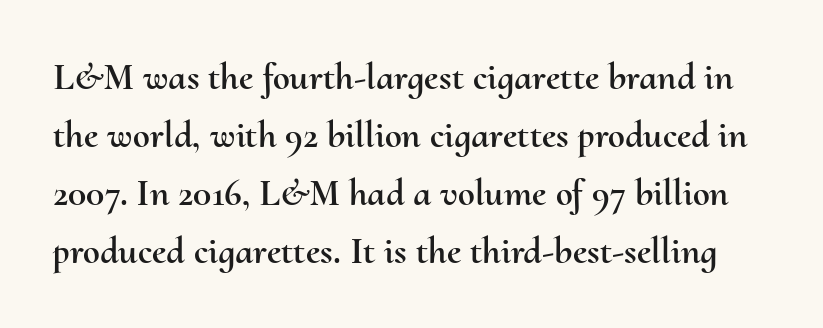
The image shows 38 px text type, upright; set normal line spacing (1.53x), normal letter spacing, not underlined; medium stroke contrast and a small x-height.
